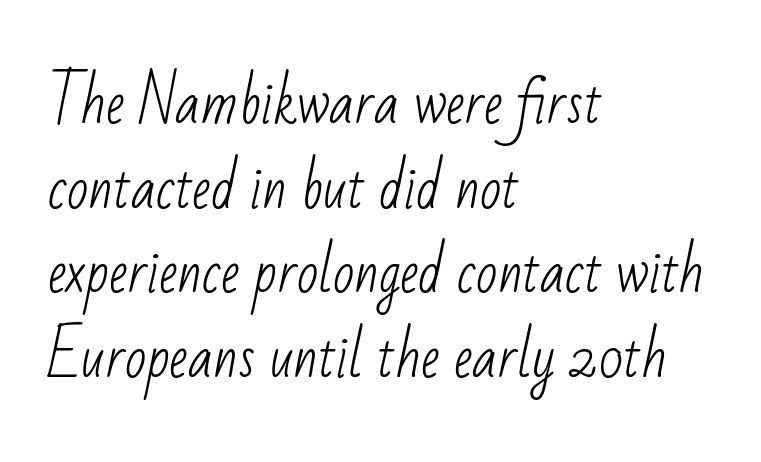
Q: Is the text bold? A: No.
Q: Is the typeface a serif or a sans-serif typeface? A: Sans-serif.
Q: Is the text underlined? A: No.
Q: How is the paragraph aligned? A: Left-aligned.
Q: Is the spacing between letters normal or unusually wide? A: Normal.
Q: Is the spacing between lines tight, normal or loose? A: Normal.
Q: Width (condensed, normal, or wide)? A: Condensed.
Q: Stroke contrast? A: Low.
Q: x-height? A: Small.
Q: Monospaced? A: No.
